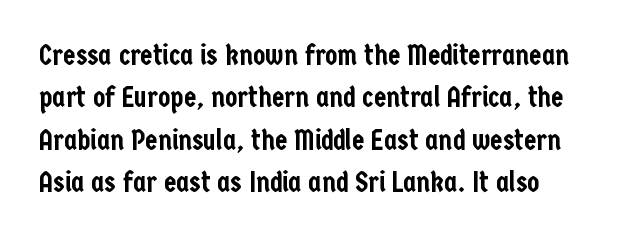
{"serif": "no", "italic": "no", "width": "condensed", "stroke_contrast": "low", "x_height": "medium", "monospaced": "no", "underline": "no", "align": "left", "line_spacing": "normal", "line_spacing_ratio": 1.51, "letter_spacing": "normal", "letter_spacing_em": 0.0, "glyph_px": 28}
